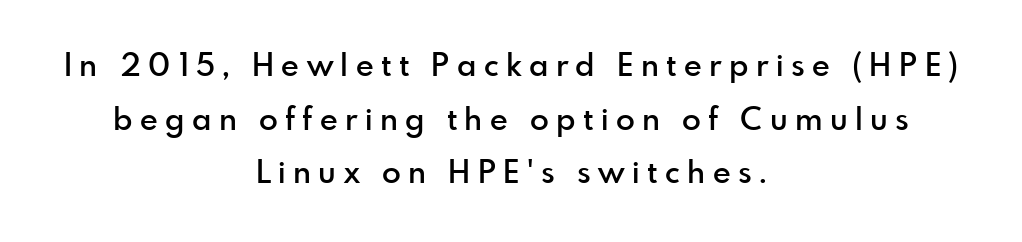
{"serif": "no", "italic": "no", "bold": "semi", "weight": "semibold", "width": "normal", "x_height": "small", "monospaced": "no", "underline": "no", "align": "center", "line_spacing_ratio": 1.73, "letter_spacing": "wide", "letter_spacing_em": 0.24, "glyph_px": 31}
